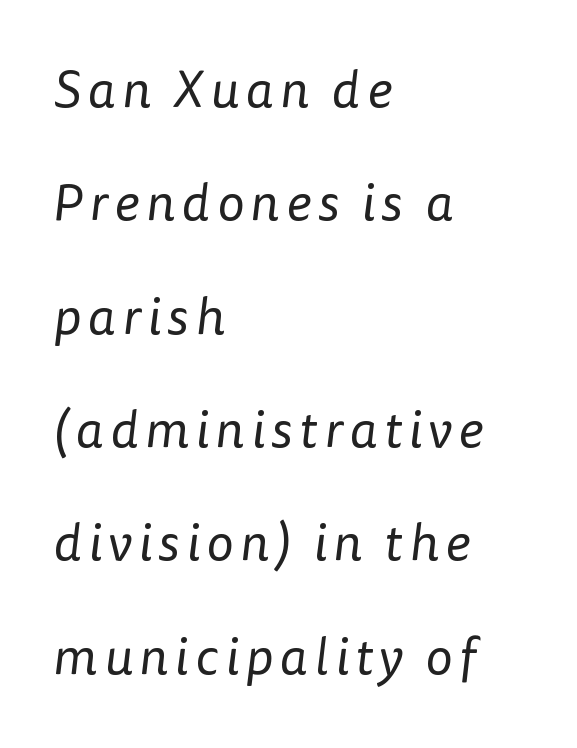
The image shows 52 px regular-weight sans-serif type; set left-aligned, loose line spacing (2.18x), not underlined; low stroke contrast and a medium x-height.
